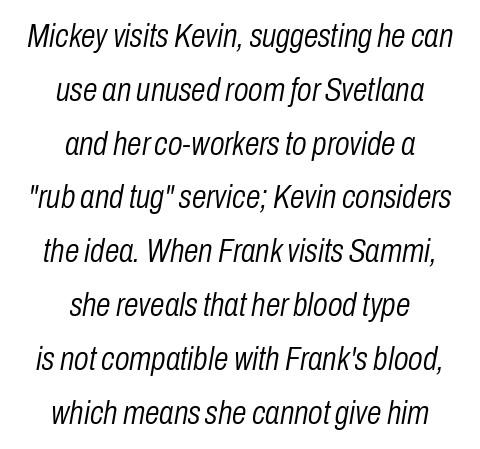
{"italic": "yes", "lean": "right", "slant_degrees": 10, "bold": "no", "weight": "light", "width": "condensed", "stroke_contrast": "low", "x_height": "medium", "monospaced": "no", "underline": "no", "align": "center", "line_spacing": "normal", "line_spacing_ratio": 1.63, "letter_spacing": "normal", "letter_spacing_em": 0.0, "glyph_px": 33}
